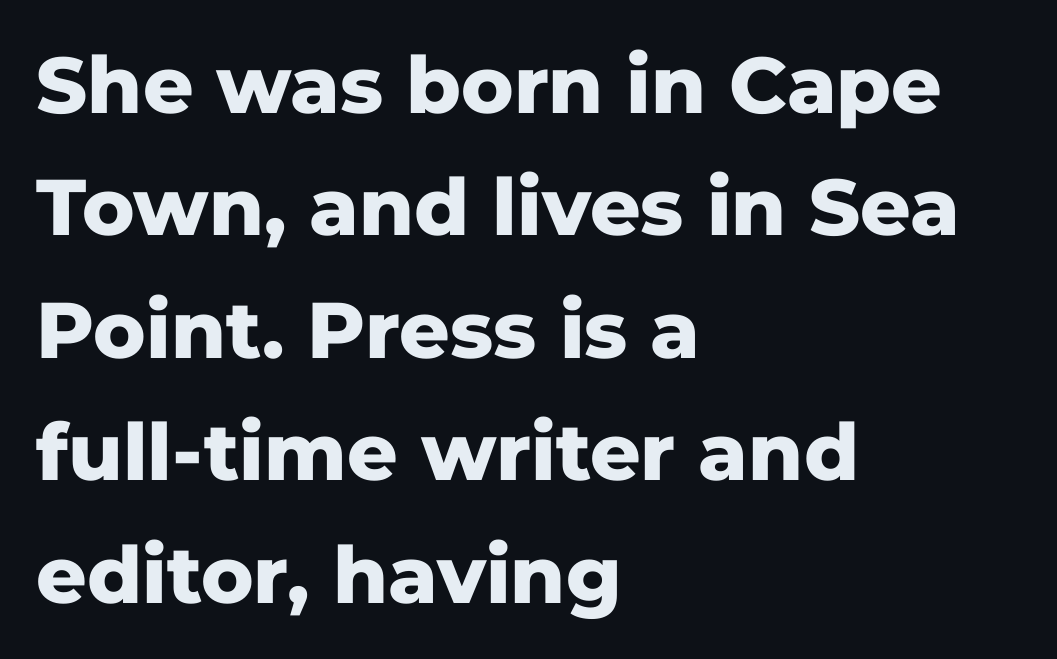
Proportional: the letters do not fall into vertical columns. The type is set solid horizontally, with unmodified tracking. These lines were composed using upright roman letters. Notice how descenders clear the ascenders below comfortably — that's standard leading.
